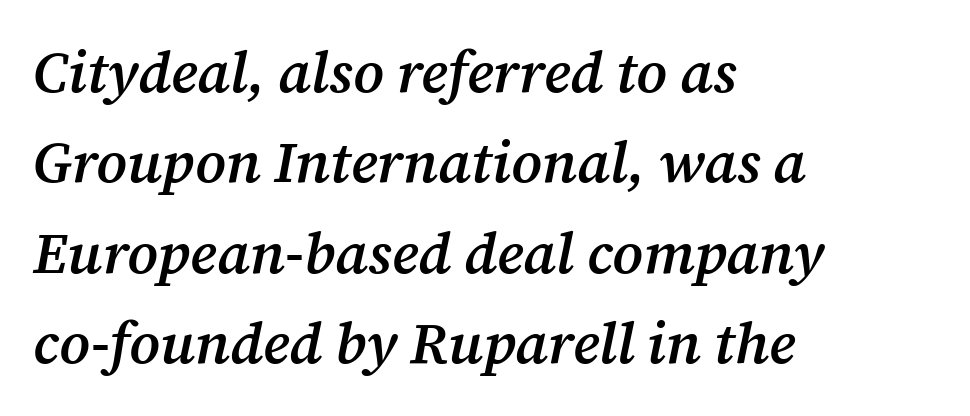
The image shows 58 px semibold serif type, italic (leaning right); set left-aligned, normal line spacing (1.56x), normal letter spacing, not underlined; medium stroke contrast and a medium x-height.
